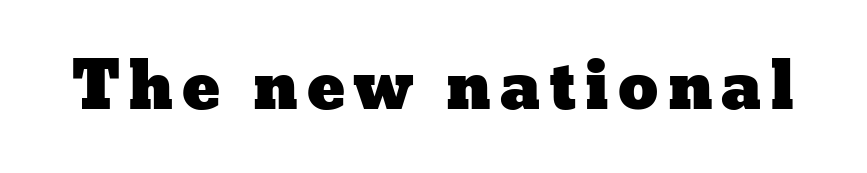
The passage shown is typed in a proportional face where columns would drift. The zone under the glyphs is completely vacant. This sample uses an upright cut, with every glyph sitting square on the baseline.
